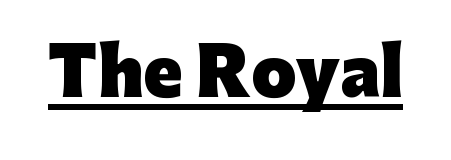
{"serif": "no", "italic": "no", "bold": "yes", "weight": "heavy", "width": "normal", "stroke_contrast": "low", "x_height": "medium", "monospaced": "no", "underline": "yes", "letter_spacing": "normal", "letter_spacing_em": 0.0, "glyph_px": 65}
